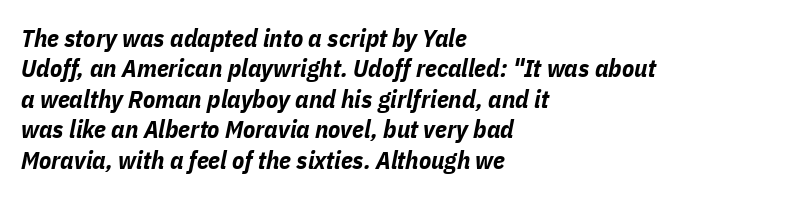
The foot of each line stays bare and open. The typesetting leans heavy: a genuine bold. A classic flush-left, rag-right setting is used for this passage. Style check: oblique.
